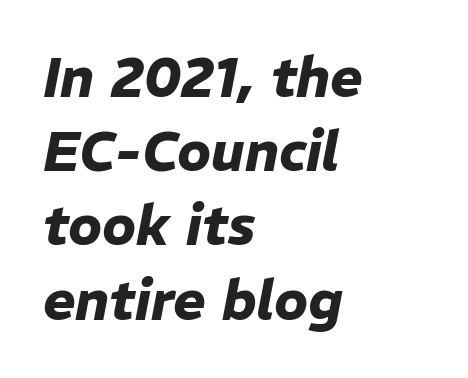
Here the designer chose a conventional face with non-uniform glyph widths. The area under the type is left untouched. The line-height multiplier appears to be the usual default. Does extra space separate the letters? No, they use regular spacing. The font is running at its bold setting. Line beginnings align vertically; line endings do not.
